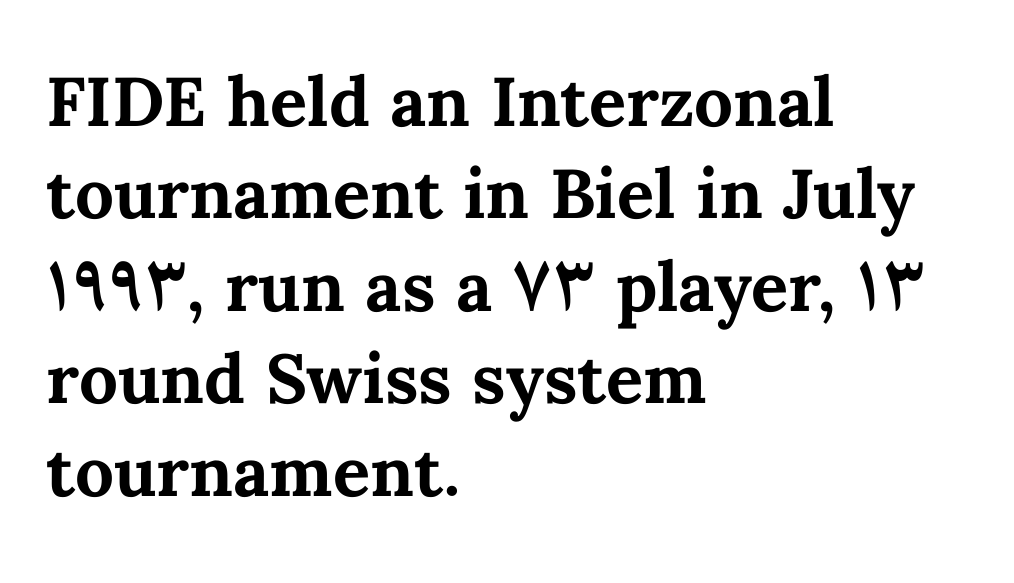
Q: Is the text bold? A: Yes.
Q: Is the text italic (slanted)? A: No, it is upright.
Q: Is the text underlined? A: No.
Q: How is the paragraph aligned? A: Left-aligned.
Q: Is the spacing between letters normal or unusually wide? A: Normal.
Q: Is the spacing between lines tight, normal or loose? A: Normal.
Q: Width (condensed, normal, or wide)? A: Normal.
Q: Stroke contrast? A: Medium.
Q: x-height? A: Medium.
Q: Monospaced? A: No.
